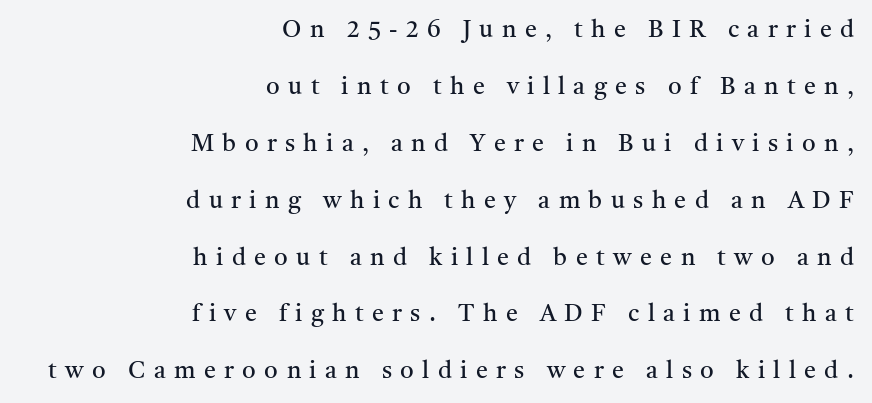
{"italic": "no", "bold": "no", "underline": "no", "align": "right", "line_spacing": "loose", "line_spacing_ratio": 2.37, "letter_spacing": "wide", "letter_spacing_em": 0.35, "glyph_px": 24}
